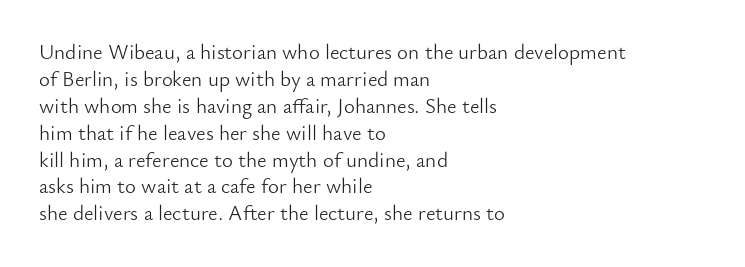
The image shows 21 px text type, upright; set left-aligned, normal line spacing (1.28x), normal letter spacing, not underlined.
